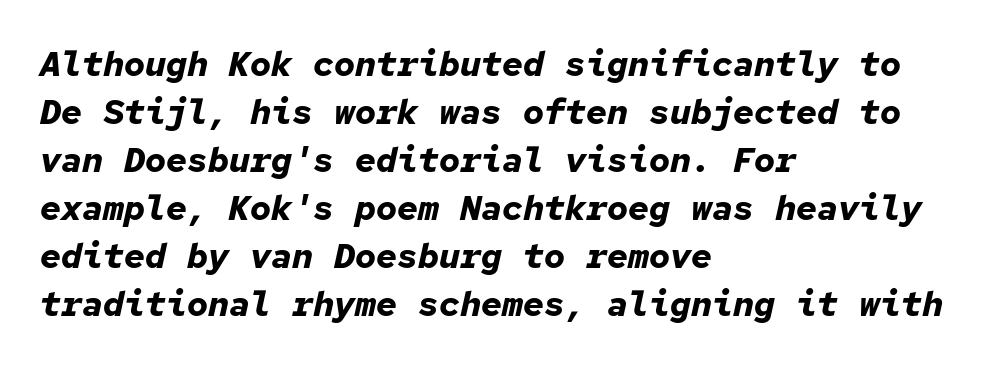
Q: Is the text bold? A: Yes.
Q: Is the text italic (slanted)? A: Yes, it leans right by about 12 degrees.
Q: Is the text underlined? A: No.
Q: How is the paragraph aligned? A: Left-aligned.
Q: Is the spacing between letters normal or unusually wide? A: Normal.
Q: Is the spacing between lines tight, normal or loose? A: Normal.
Q: Width (condensed, normal, or wide)? A: Normal.
Q: Stroke contrast? A: Low.
Q: x-height? A: Medium.
Q: Monospaced? A: Yes.
